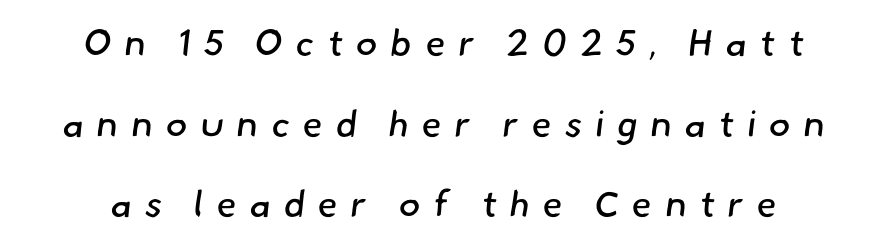
Q: Is the text bold? A: No.
Q: Is the typeface a serif or a sans-serif typeface? A: Sans-serif.
Q: Is the text underlined? A: No.
Q: Is the spacing between letters normal or unusually wide? A: Unusually wide.
Q: Is the spacing between lines tight, normal or loose? A: Loose.
Q: Width (condensed, normal, or wide)? A: Normal.
Q: Stroke contrast? A: Low.
Q: x-height? A: Small.
Q: Monospaced? A: No.
